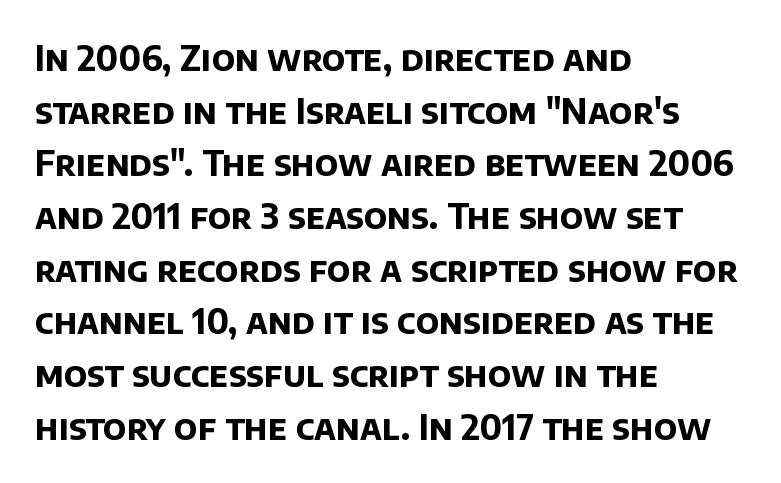
The image shows 34 px bold sans-serif type; set left-aligned, normal line spacing (1.55x), normal letter spacing, not underlined; low stroke contrast and a large x-height.
